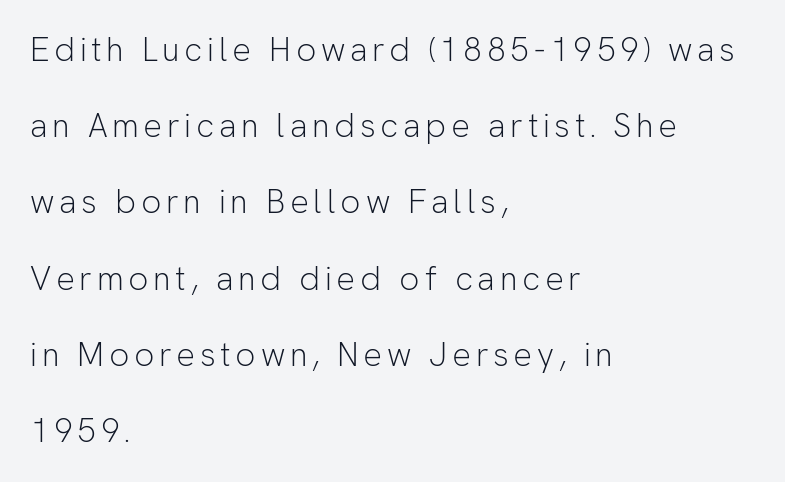
The image shows 33 px light sans-serif type, upright; set left-aligned, loose line spacing (2.31x), not underlined; low stroke contrast and a medium x-height.
